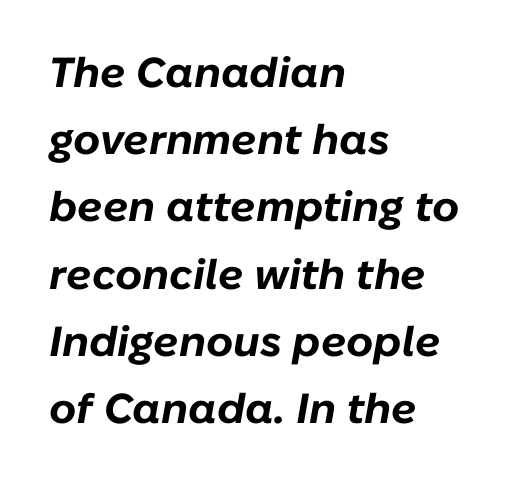
The image shows 42 px bold type, italic (leaning right); set left-aligned, normal line spacing (1.6x), normal letter spacing, not underlined; low stroke contrast and a medium x-height.
